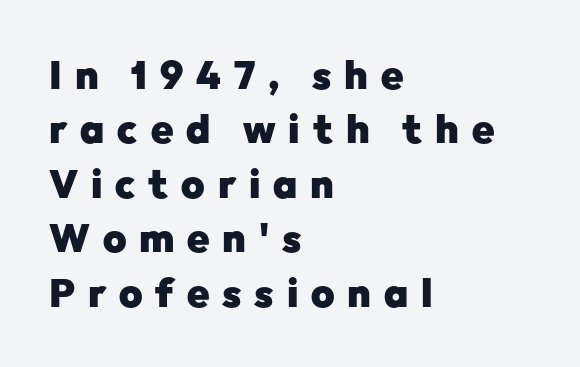
Q: Is the text bold? A: Yes.
Q: Is the text italic (slanted)? A: No, it is upright.
Q: Is the typeface a serif or a sans-serif typeface? A: Sans-serif.
Q: Is the text underlined? A: No.
Q: How is the paragraph aligned? A: Left-aligned.
Q: Is the spacing between letters normal or unusually wide? A: Unusually wide.
Q: Is the spacing between lines tight, normal or loose? A: Normal.
Q: Width (condensed, normal, or wide)? A: Normal.
Q: Stroke contrast? A: Low.
Q: x-height? A: Medium.
Q: Monospaced? A: No.
